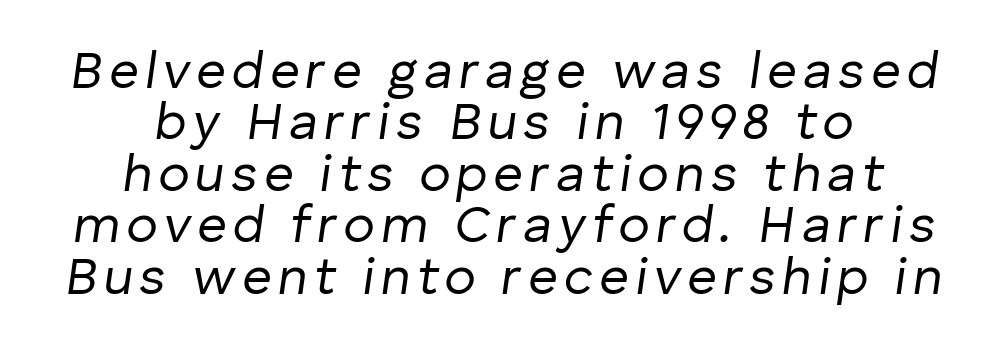
Q: Is the text bold? A: No.
Q: Is the text italic (slanted)? A: Yes, it leans right by about 8 degrees.
Q: Is the text underlined? A: No.
Q: How is the paragraph aligned? A: Centered.
Q: Is the spacing between lines tight, normal or loose? A: Tight.
Q: Width (condensed, normal, or wide)? A: Normal.
Q: Stroke contrast? A: Low.
Q: x-height? A: Medium.
Q: Monospaced? A: No.
